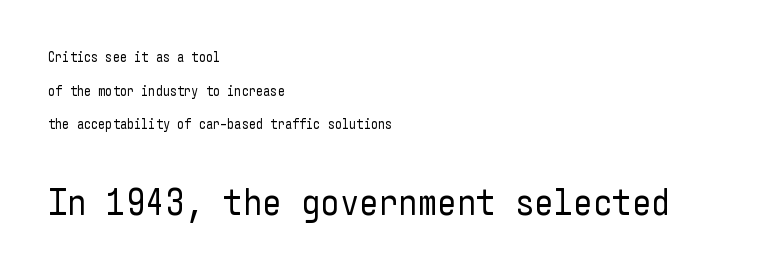
{"serif": "no", "italic": "no", "bold": "no", "weight": "regular", "width": "condensed", "stroke_contrast": "low", "x_height": "medium", "underline": "no", "align": "left", "line_spacing": "loose", "line_spacing_ratio": 2.4, "letter_spacing": "normal", "letter_spacing_em": 0.0, "larger_block": "second", "size_ratio": 2.71, "glyph_px": 38}
